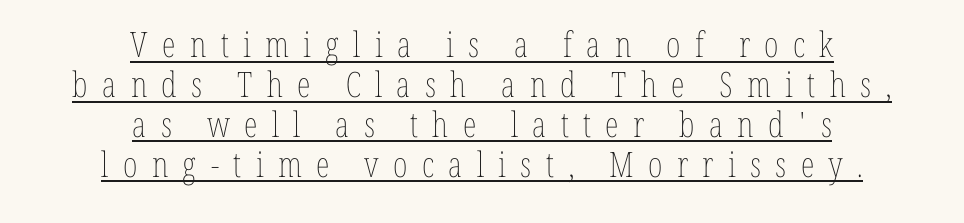
The image shows 35 px thin, condensed type, upright; set centered, tight line spacing (1.14x), unusually wide letter spacing (+0.41 em), underlined; low stroke contrast and a medium x-height.
